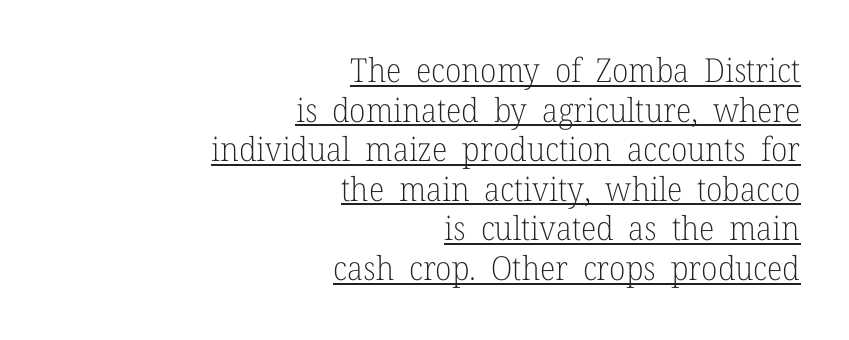
Q: Is the text bold? A: No.
Q: Is the text italic (slanted)? A: No, it is upright.
Q: Is the typeface a serif or a sans-serif typeface? A: Serif.
Q: Is the text underlined? A: Yes.
Q: How is the paragraph aligned? A: Right-aligned.
Q: Is the spacing between letters normal or unusually wide? A: Normal.
Q: Width (condensed, normal, or wide)? A: Normal.
Q: Stroke contrast? A: Low.
Q: x-height? A: Medium.
Q: Monospaced? A: No.
